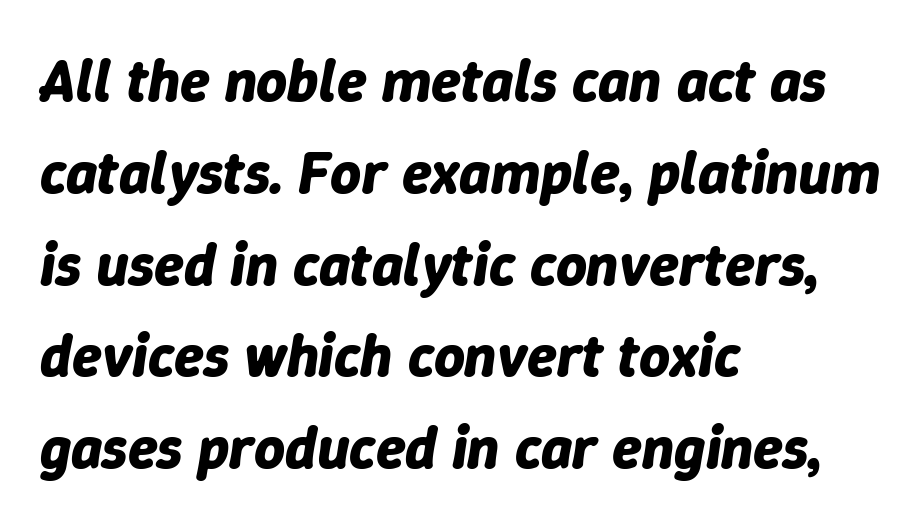
{"italic": "yes", "lean": "right", "slant_degrees": 9, "bold": "yes", "weight": "bold", "width": "normal", "stroke_contrast": "low", "x_height": "medium", "monospaced": "no", "underline": "no", "align": "left", "line_spacing": "normal", "line_spacing_ratio": 1.53, "letter_spacing": "normal", "letter_spacing_em": 0.0, "glyph_px": 60}
